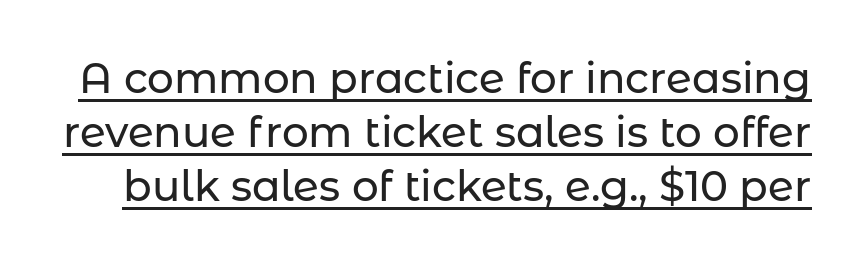
This sample keeps an unexceptional amount of space between lines. Ascenders rise straight up at ninety degrees. Note the varied advance widths — an 'i' is clearly narrower than an 'm'. Each line of the rendering has a horizontal stroke beneath the glyphs.
